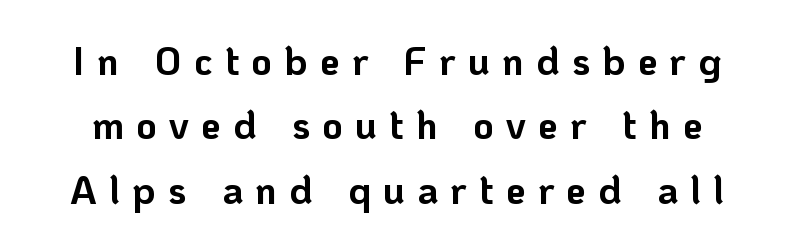
The glyphs in this specimen are sans serif. These lines were composed using upright roman letters. Varying glyph widths throughout — classic text-font behaviour. The area under the type is left untouched. The designer left line spacing at the default.
